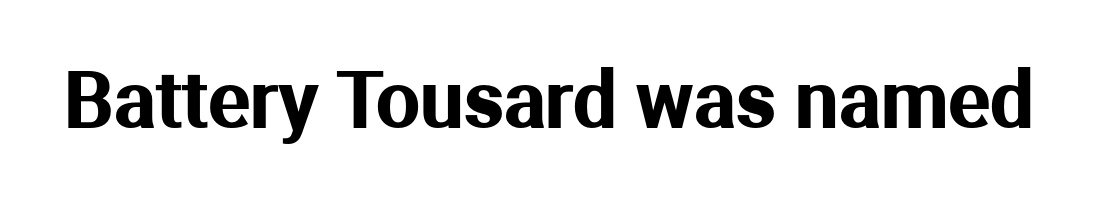
{"serif": "no", "italic": "no", "width": "normal", "stroke_contrast": "medium", "x_height": "medium", "monospaced": "no", "underline": "no", "letter_spacing": "normal", "letter_spacing_em": 0.0, "glyph_px": 78}
